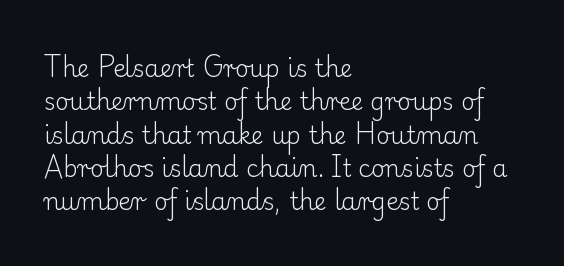
Q: Is the text bold? A: No.
Q: Is the text italic (slanted)? A: No, it is upright.
Q: Is the text underlined? A: No.
Q: How is the paragraph aligned? A: Left-aligned.
Q: Is the spacing between letters normal or unusually wide? A: Normal.
Q: Is the spacing between lines tight, normal or loose? A: Normal.
